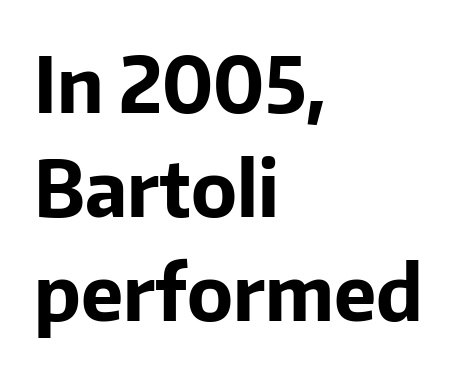
The image shows 76 px bold sans-serif type, upright; set left-aligned, normal line spacing (1.37x), normal letter spacing, not underlined; low stroke contrast and a medium x-height.
